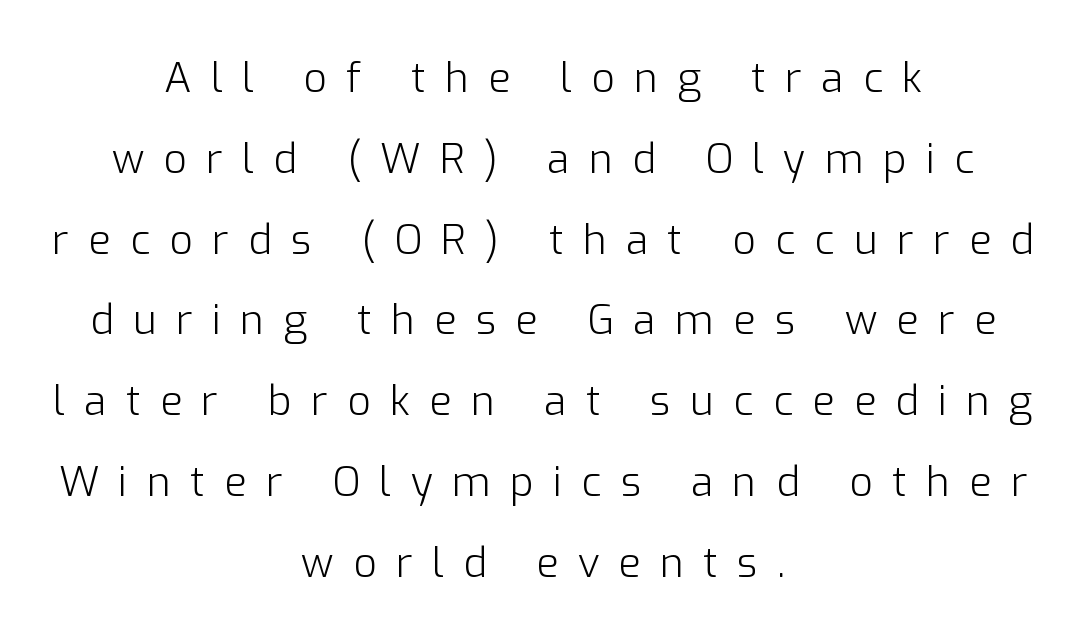
{"serif": "no", "italic": "no", "bold": "no", "weight": "light", "width": "normal", "stroke_contrast": "low", "x_height": "medium", "monospaced": "no", "underline": "no", "align": "center", "line_spacing": "loose", "line_spacing_ratio": 1.97, "letter_spacing": "wide", "letter_spacing_em": 0.47, "glyph_px": 41}
